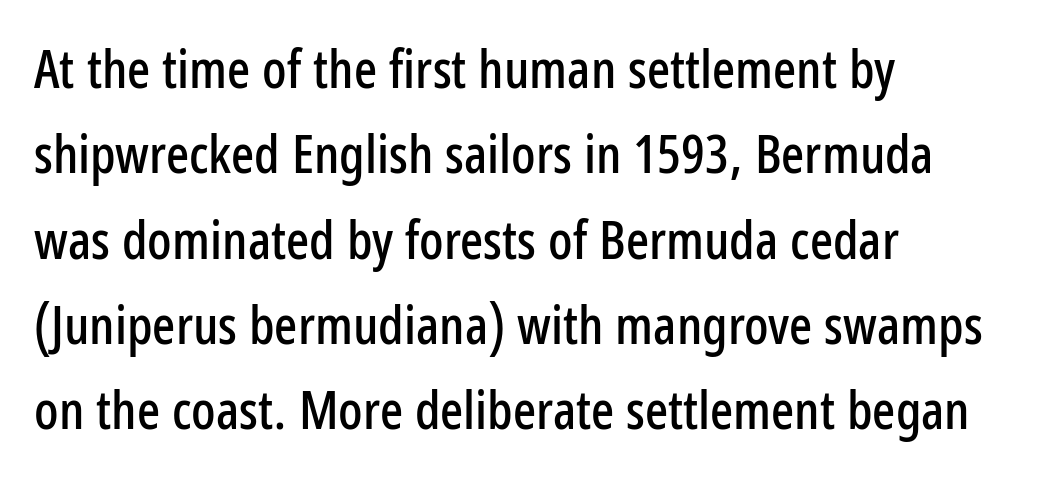
Q: Is the text italic (slanted)? A: No, it is upright.
Q: Is the typeface a serif or a sans-serif typeface? A: Sans-serif.
Q: Is the text underlined? A: No.
Q: How is the paragraph aligned? A: Left-aligned.
Q: Is the spacing between letters normal or unusually wide? A: Normal.
Q: Is the spacing between lines tight, normal or loose? A: Normal.
Q: Width (condensed, normal, or wide)? A: Condensed.
Q: Stroke contrast? A: Low.
Q: x-height? A: Medium.
Q: Monospaced? A: No.
